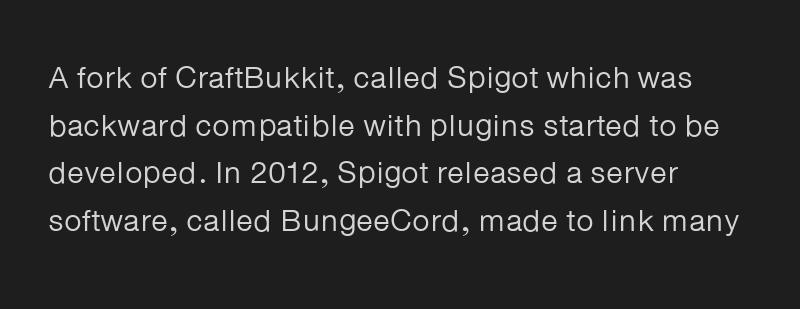
Q: Is the text bold? A: No.
Q: Is the text italic (slanted)? A: No, it is upright.
Q: Is the typeface a serif or a sans-serif typeface? A: Sans-serif.
Q: Is the text underlined? A: No.
Q: How is the paragraph aligned? A: Left-aligned.
Q: Is the spacing between letters normal or unusually wide? A: Normal.
Q: Is the spacing between lines tight, normal or loose? A: Normal.
Q: Width (condensed, normal, or wide)? A: Normal.
Q: Stroke contrast? A: Low.
Q: x-height? A: Medium.
Q: Monospaced? A: No.
